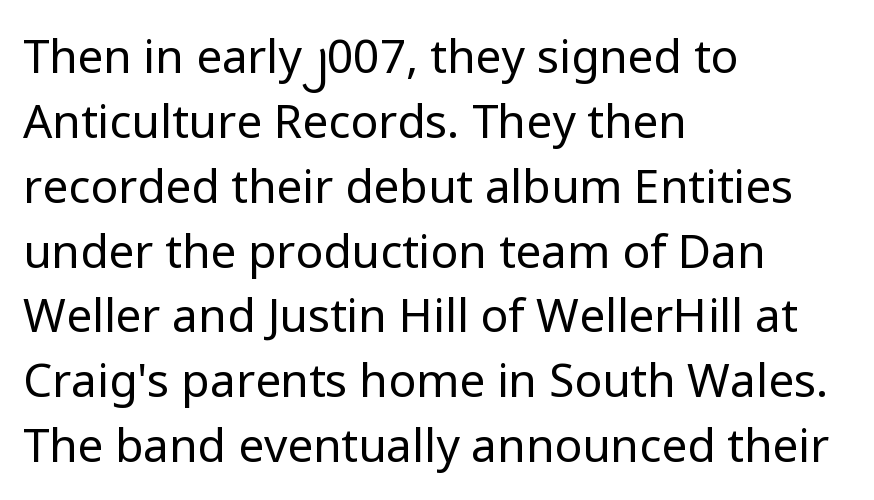
{"serif": "no", "italic": "no", "bold": "no", "weight": "regular", "width": "normal", "stroke_contrast": "low", "x_height": "medium", "monospaced": "no", "underline": "no", "align": "left", "line_spacing": "normal", "line_spacing_ratio": 1.41, "letter_spacing": "normal", "letter_spacing_em": 0.0, "glyph_px": 46}
